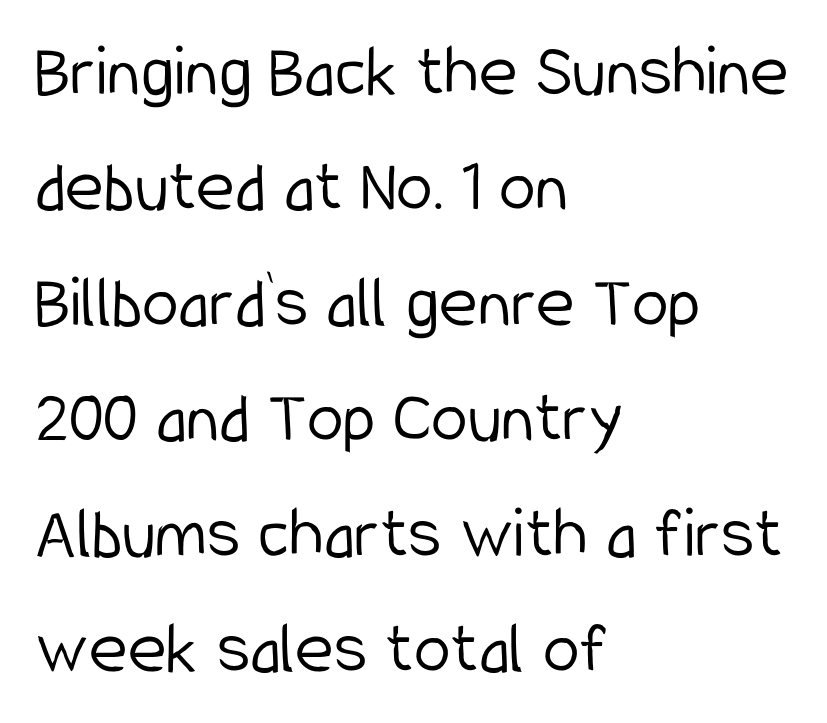
The image shows 74 px light, condensed sans-serif type, upright; set left-aligned, normal line spacing (1.56x), normal letter spacing, not underlined; low stroke contrast and a medium x-height.
